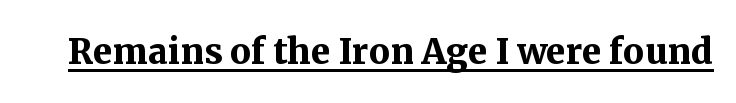
Q: Is the text bold? A: Yes.
Q: Is the text italic (slanted)? A: No, it is upright.
Q: Is the typeface a serif or a sans-serif typeface? A: Serif.
Q: Is the text underlined? A: Yes.
Q: Is the spacing between letters normal or unusually wide? A: Normal.
Q: Width (condensed, normal, or wide)? A: Normal.
Q: Stroke contrast? A: Medium.
Q: x-height? A: Medium.
Q: Monospaced? A: No.
